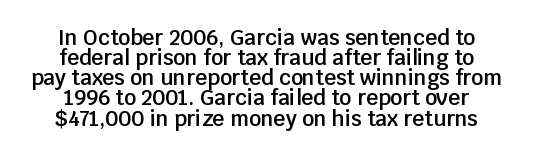
{"italic": "no", "bold": "semi", "underline": "no", "line_spacing": "tight", "line_spacing_ratio": 0.96, "letter_spacing": "normal", "letter_spacing_em": 0.0, "glyph_px": 21}
